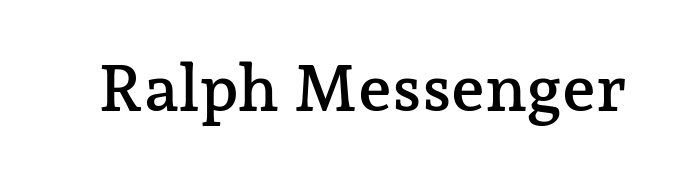
Q: Is the text italic (slanted)? A: No, it is upright.
Q: Is the typeface a serif or a sans-serif typeface? A: Serif.
Q: Is the text underlined? A: No.
Q: Is the spacing between letters normal or unusually wide? A: Normal.
Q: Width (condensed, normal, or wide)? A: Normal.
Q: Stroke contrast? A: Low.
Q: x-height? A: Medium.
Q: Monospaced? A: No.
